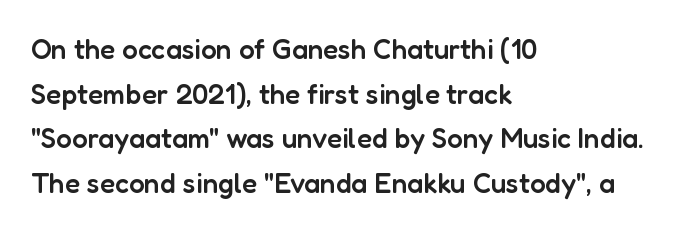
{"serif": "no", "italic": "no", "bold": "semi", "weight": "semibold", "width": "normal", "stroke_contrast": "low", "x_height": "medium", "monospaced": "no", "underline": "no", "align": "left", "line_spacing": "normal", "line_spacing_ratio": 1.59, "letter_spacing": "normal", "letter_spacing_em": 0.0, "glyph_px": 28}
